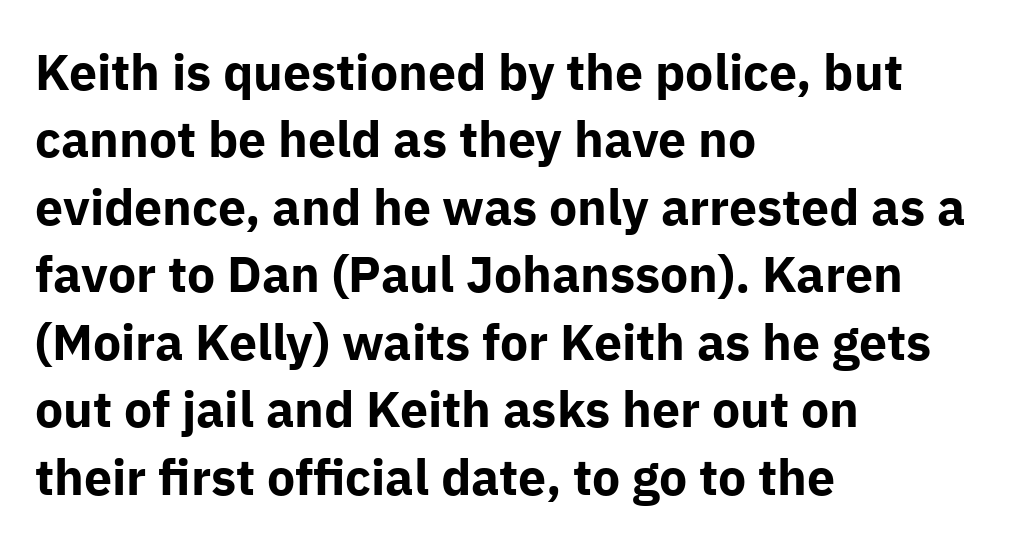
The image shows 50 px bold sans-serif type, upright; set left-aligned, normal line spacing (1.35x), normal letter spacing, not underlined; low stroke contrast and a medium x-height.
